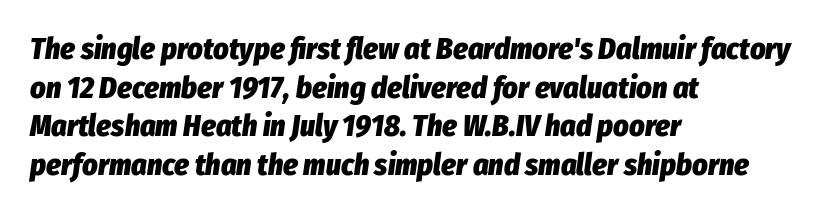
{"italic": "yes", "lean": "right", "slant_degrees": 8, "bold": "yes", "weight": "heavy", "width": "condensed", "stroke_contrast": "low", "x_height": "medium", "monospaced": "no", "underline": "no", "align": "left", "line_spacing": "normal", "line_spacing_ratio": 1.29, "letter_spacing": "normal", "letter_spacing_em": 0.0, "glyph_px": 30}
